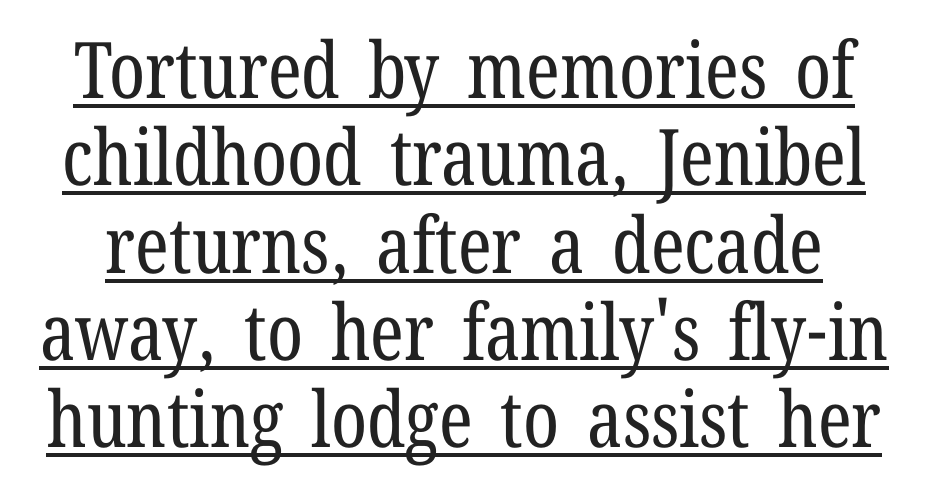
The image shows 78 px regular-weight, condensed serif type, upright; set tight line spacing (1.12x), normal letter spacing, underlined; low stroke contrast and a medium x-height.
